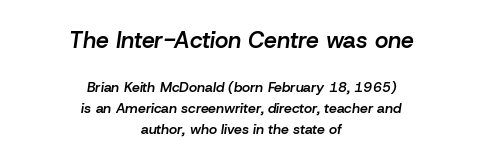
The image shows 23 px text type, italic (leaning right); set centered, normal line spacing (1.51x), normal letter spacing, not underlined; the first (top) block is 1.64x larger.
